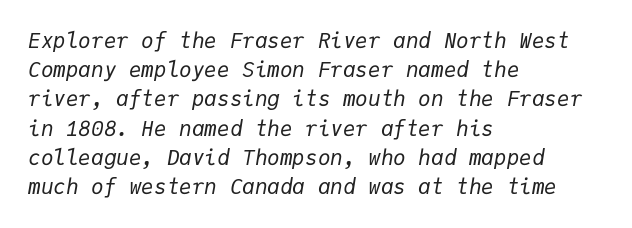
Q: Is the text bold? A: No.
Q: Is the text italic (slanted)? A: Yes, it leans right by about 9 degrees.
Q: Is the text underlined? A: No.
Q: How is the paragraph aligned? A: Left-aligned.
Q: Is the spacing between letters normal or unusually wide? A: Normal.
Q: Is the spacing between lines tight, normal or loose? A: Normal.
